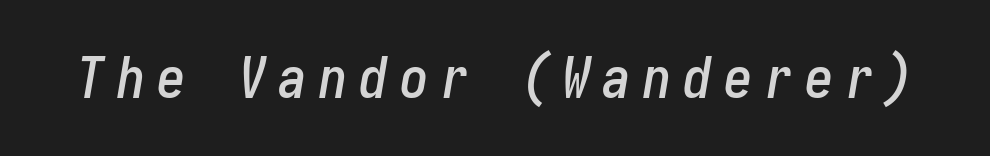
In terms of posture, this sample is oblique. Unmarked baselines from the first word to the last. Compared with typical body copy, the letter spacing here is much looser.
